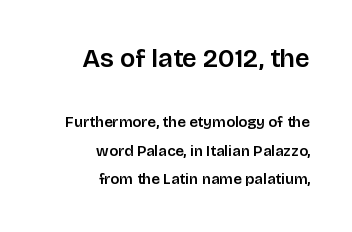
{"italic": "no", "bold": "semi", "underline": "no", "align": "right", "line_spacing": "loose", "line_spacing_ratio": 1.92, "letter_spacing": "normal", "letter_spacing_em": 0.0, "larger_block": "first", "size_ratio": 1.73, "glyph_px": 26}
